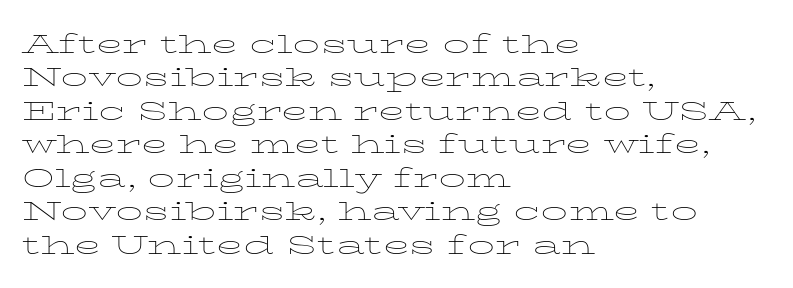
The image shows 27 px text type, upright; set left-aligned, line spacing 1.24x, normal letter spacing, not underlined.
